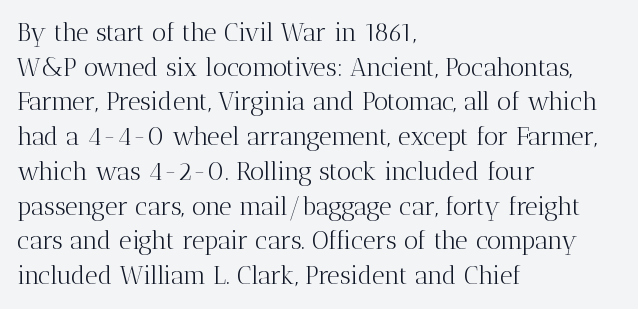
The letters stand straight up with perfectly vertical stems. The typesetter chose a ragged-right arrangement here. What's the leading like? Ordinary, nothing unusual. Nothing unusual about the tracking: characters are spaced as the font intends. Is the stroke heavy? The answer is a plain regular-or-lighter.
